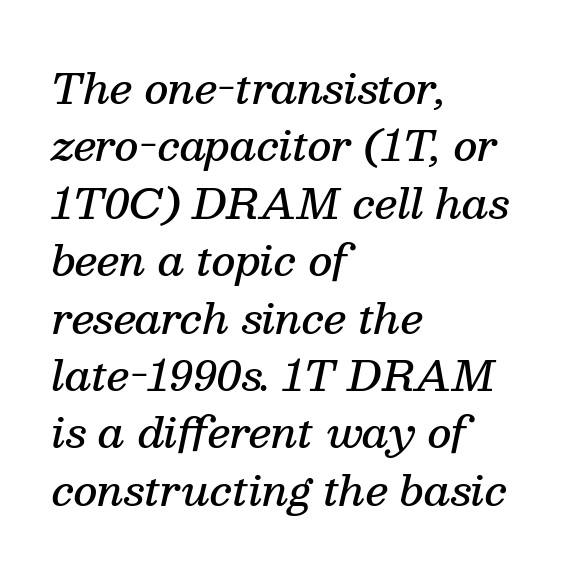
The image shows 41 px semibold serif type, italic (leaning right); set left-aligned, normal line spacing (1.4x), normal letter spacing, not underlined; medium stroke contrast and a medium x-height.
